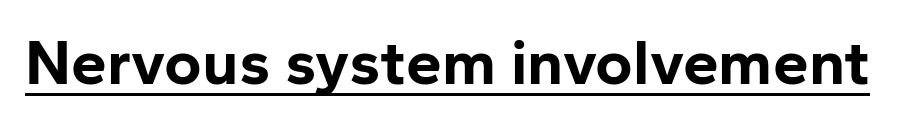
Look at the tracking — it's just the regular setting, nothing added. Underlining? Definitely there. Observe the absence of serifs on each vertical stroke in this sample. Vertical strokes here are truly vertical.
